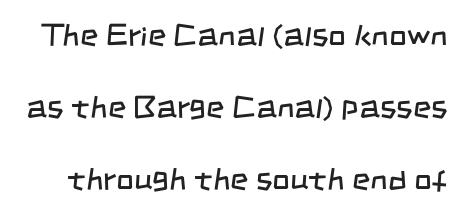
The image shows 31 px regular-weight, condensed sans-serif type; set loose line spacing (2.33x), normal letter spacing, not underlined; low stroke contrast and a large x-height.
